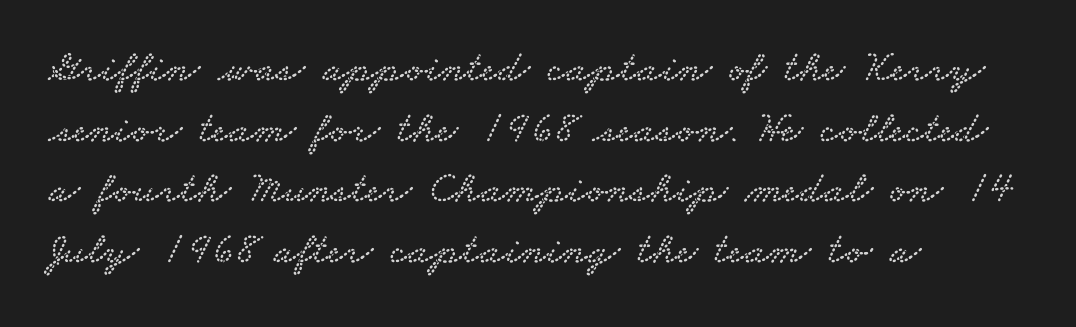
In terms of leading, this rendering sits right in the middle. Tracking here is standard; glyphs follow each other at the usual distance. The text block is weighted toward the left margin, trailing off unevenly rightward. The gap between lines stays unmarked.
